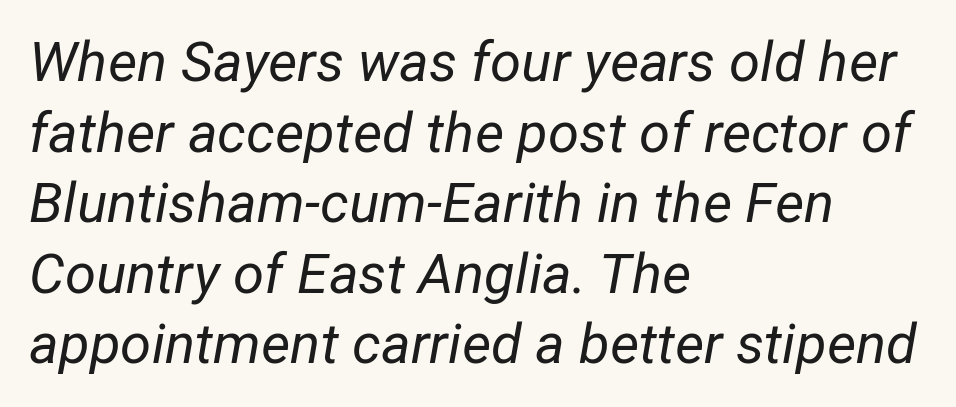
Q: Is the text bold? A: No.
Q: Is the text italic (slanted)? A: Yes, it leans right by about 12 degrees.
Q: Is the text underlined? A: No.
Q: How is the paragraph aligned? A: Left-aligned.
Q: Is the spacing between letters normal or unusually wide? A: Normal.
Q: Is the spacing between lines tight, normal or loose? A: Normal.
Q: Width (condensed, normal, or wide)? A: Normal.
Q: Stroke contrast? A: Low.
Q: x-height? A: Medium.
Q: Monospaced? A: No.
